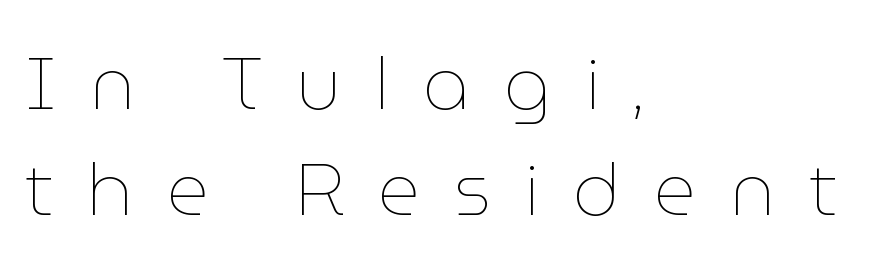
Q: Is the text bold? A: No.
Q: Is the text italic (slanted)? A: No, it is upright.
Q: Is the text underlined? A: No.
Q: How is the paragraph aligned? A: Left-aligned.
Q: Is the spacing between letters normal or unusually wide? A: Unusually wide.
Q: Is the spacing between lines tight, normal or loose? A: Normal.
Q: Width (condensed, normal, or wide)? A: Normal.
Q: Stroke contrast? A: Low.
Q: x-height? A: Medium.
Q: Monospaced? A: No.
